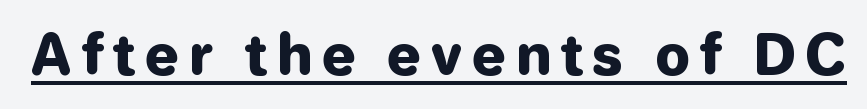
{"serif": "no", "italic": "no", "bold": "yes", "weight": "heavy", "width": "normal", "stroke_contrast": "low", "x_height": "medium", "monospaced": "no", "underline": "yes", "glyph_px": 55}
